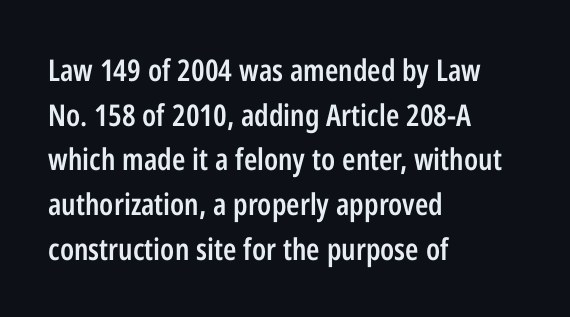
Unlike italic type, these characters show no tilt at all. The text block is weighted toward the left margin, trailing off unevenly rightward. Regular leading. Spacing verdict: proportional, widths tailored to each character. Check the space under the baseline: it is left empty.
